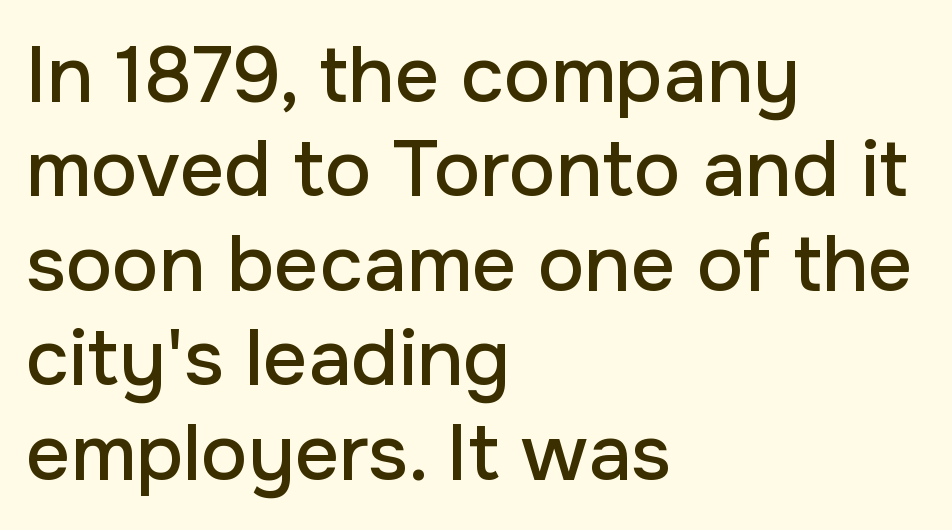
The image shows 78 px sans-serif type, upright; set left-aligned, line spacing 1.21x, normal letter spacing, not underlined; low stroke contrast and a medium x-height.
